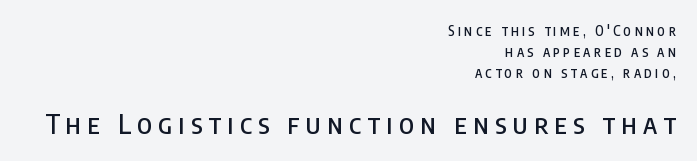
The letters in the lower block stand taller than those in the block above. Letters rest on an invisible, unmarked baseline. A normal amount of white space separates one row of letters from the next. Here the glyphs are tracked loosely, breaking word shapes into spaced letters. This sample is right-justified, so line beginnings fall wherever the words allow.
